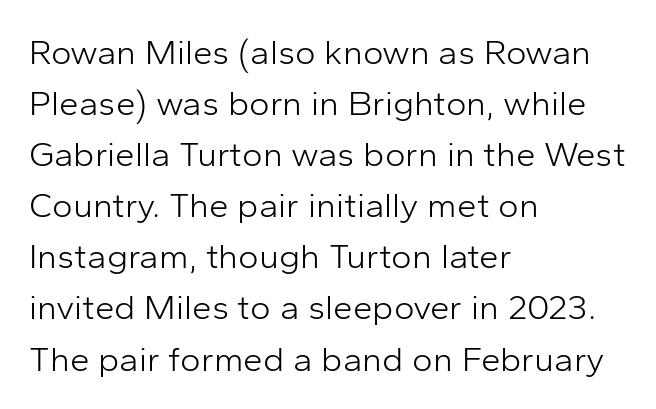
The image shows 35 px light sans-serif type, upright; set left-aligned, normal line spacing (1.46x), normal letter spacing, not underlined; low stroke contrast and a medium x-height.
